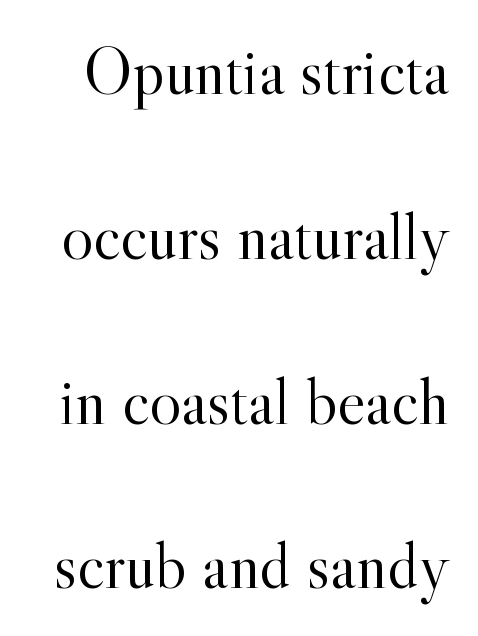
{"serif": "yes", "italic": "no", "bold": "no", "weight": "light", "width": "normal", "x_height": "small", "monospaced": "no", "underline": "no", "line_spacing": "loose", "line_spacing_ratio": 2.46, "letter_spacing": "normal", "letter_spacing_em": 0.0, "glyph_px": 67}
